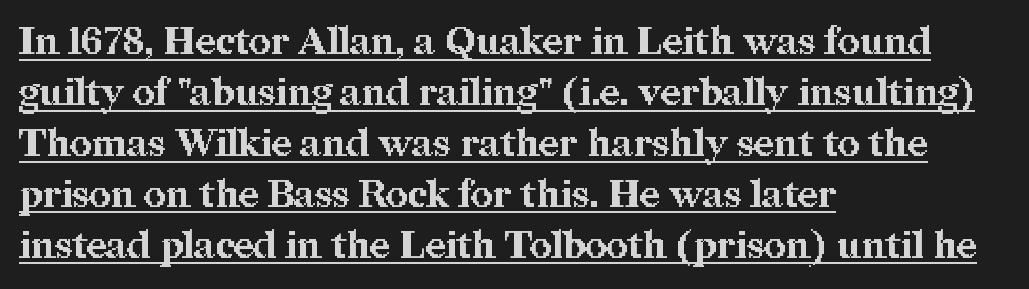
Q: Is the text bold? A: Yes.
Q: Is the text italic (slanted)? A: No, it is upright.
Q: Is the typeface a serif or a sans-serif typeface? A: Serif.
Q: Is the text underlined? A: Yes.
Q: How is the paragraph aligned? A: Left-aligned.
Q: Is the spacing between letters normal or unusually wide? A: Normal.
Q: Is the spacing between lines tight, normal or loose? A: Normal.
Q: Width (condensed, normal, or wide)? A: Normal.
Q: Stroke contrast? A: Medium.
Q: x-height? A: Medium.
Q: Monospaced? A: No.
